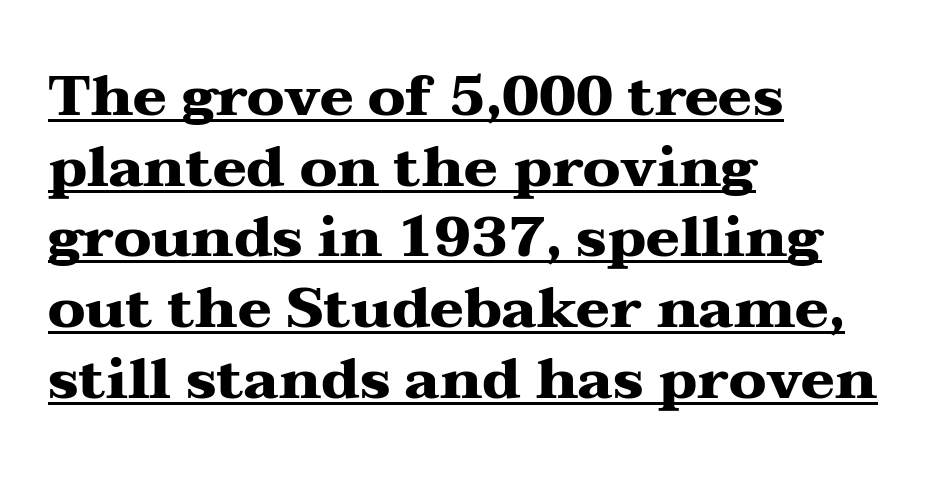
{"serif": "yes", "italic": "no", "bold": "yes", "weight": "heavy", "width": "wide", "stroke_contrast": "medium", "x_height": "medium", "monospaced": "no", "underline": "yes", "align": "left", "line_spacing_ratio": 1.24, "letter_spacing": "normal", "letter_spacing_em": 0.0, "glyph_px": 57}
